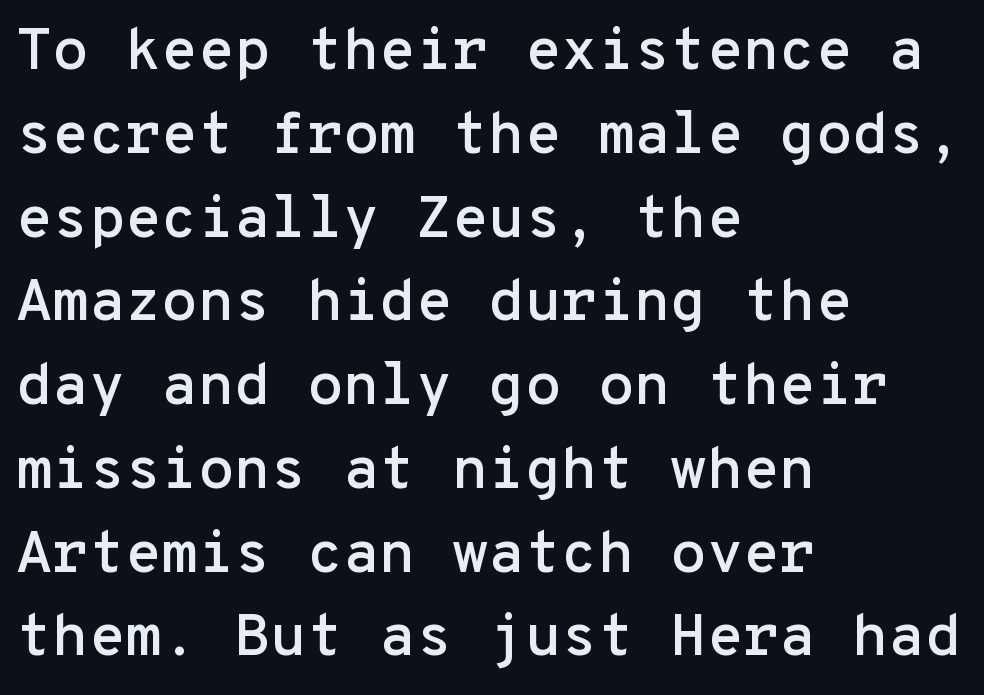
This sample uses plain, unmodified letter spacing. Line starts are locked; line ends wander. The baseline area is clear. Every character sits straight up, as roman type does. Vertical spacing — default.
